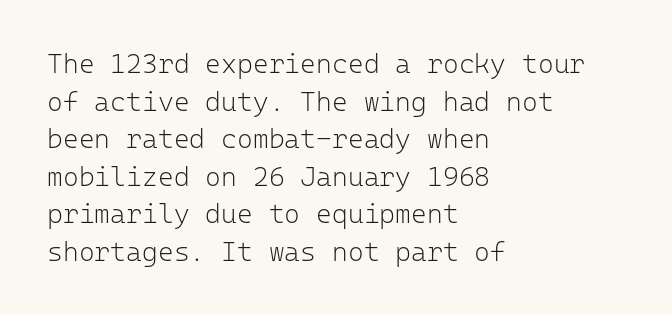
{"italic": "no", "bold": "no", "underline": "no", "align": "left", "line_spacing": "normal", "line_spacing_ratio": 1.39, "letter_spacing": "normal", "letter_spacing_em": 0.0, "glyph_px": 27}
